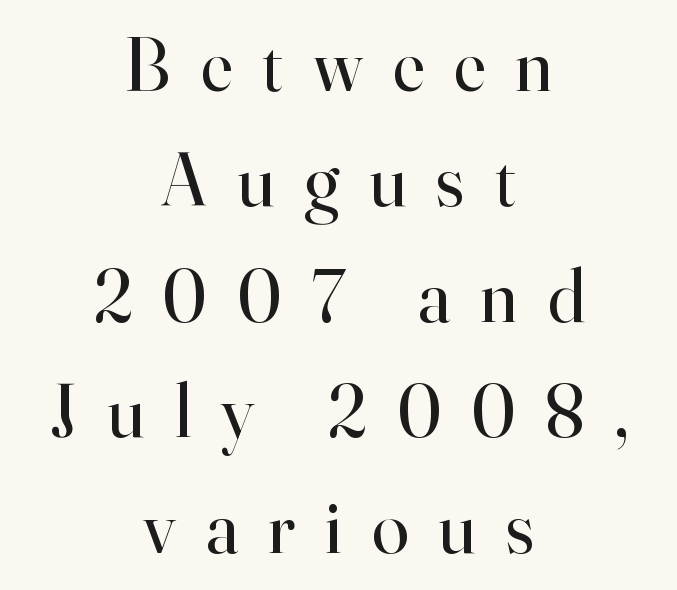
The image shows 75 px regular-weight serif type, upright; set centered, normal line spacing (1.54x), unusually wide letter spacing (+0.4 em), not underlined; high stroke contrast and a small x-height.
